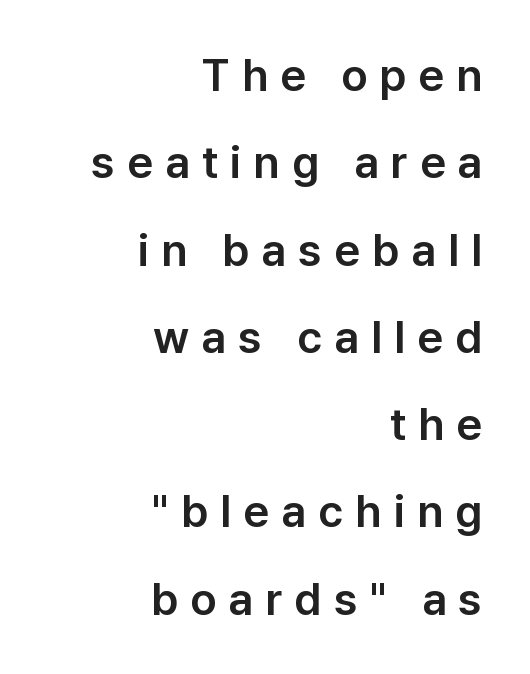
{"serif": "no", "italic": "no", "width": "normal", "stroke_contrast": "low", "x_height": "medium", "monospaced": "no", "underline": "no", "align": "right", "line_spacing": "loose", "line_spacing_ratio": 1.94, "letter_spacing": "wide", "letter_spacing_em": 0.27, "glyph_px": 45}
